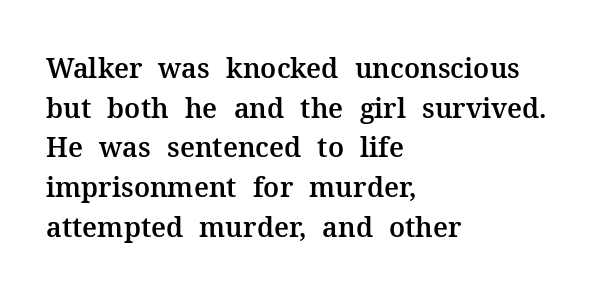
Q: Is the text italic (slanted)? A: No, it is upright.
Q: Is the text underlined? A: No.
Q: How is the paragraph aligned? A: Left-aligned.
Q: Is the spacing between letters normal or unusually wide? A: Normal.
Q: Is the spacing between lines tight, normal or loose? A: Normal.
